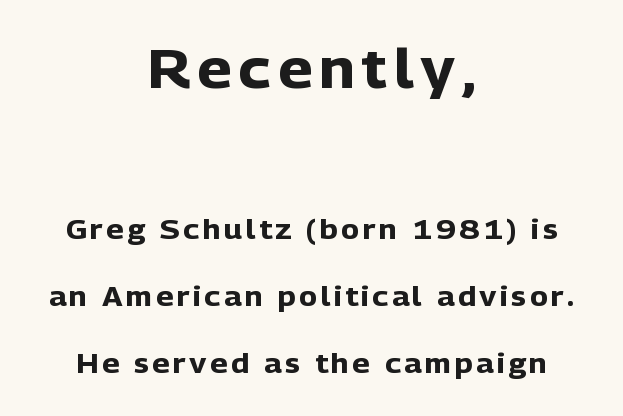
{"serif": "no", "italic": "no", "bold": "yes", "weight": "heavy", "width": "normal", "stroke_contrast": "low", "x_height": "medium", "monospaced": "no", "underline": "no", "align": "center", "line_spacing": "loose", "line_spacing_ratio": 2.48, "larger_block": "first", "size_ratio": 2.0, "glyph_px": 54}
